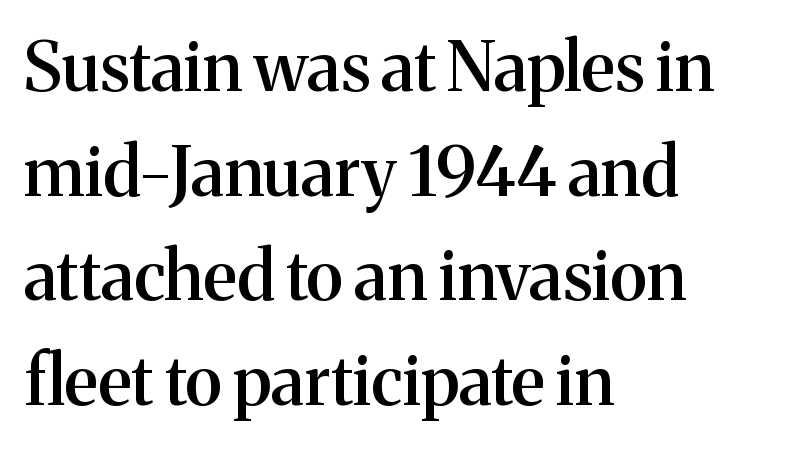
The image shows 68 px semibold serif type, upright; set left-aligned, normal line spacing (1.54x), normal letter spacing, not underlined; medium stroke contrast and a medium x-height.
